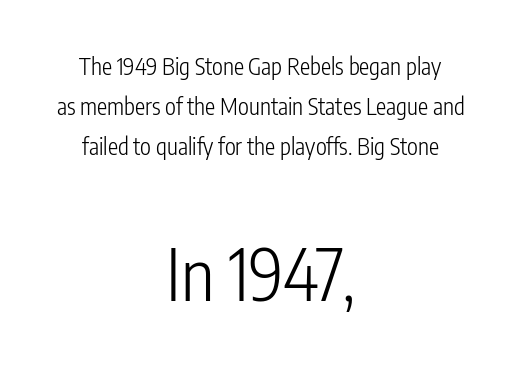
{"serif": "no", "italic": "no", "bold": "no", "weight": "light", "width": "condensed", "stroke_contrast": "low", "x_height": "medium", "monospaced": "no", "underline": "no", "align": "center", "line_spacing_ratio": 1.75, "letter_spacing": "normal", "letter_spacing_em": 0.0, "larger_block": "second", "size_ratio": 3.04, "glyph_px": 70}
